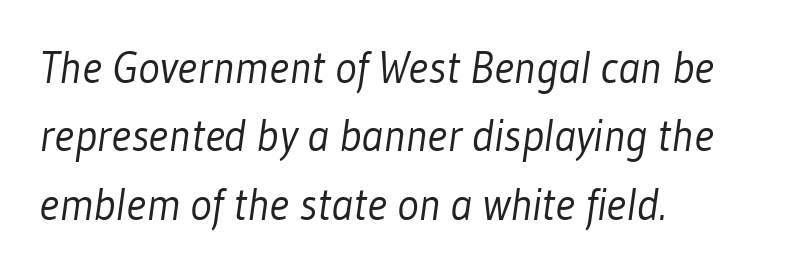
Q: Is the text bold? A: No.
Q: Is the typeface a serif or a sans-serif typeface? A: Sans-serif.
Q: Is the text underlined? A: No.
Q: How is the paragraph aligned? A: Left-aligned.
Q: Is the spacing between letters normal or unusually wide? A: Normal.
Q: Is the spacing between lines tight, normal or loose? A: Normal.
Q: Width (condensed, normal, or wide)? A: Condensed.
Q: Stroke contrast? A: Low.
Q: x-height? A: Medium.
Q: Monospaced? A: No.
